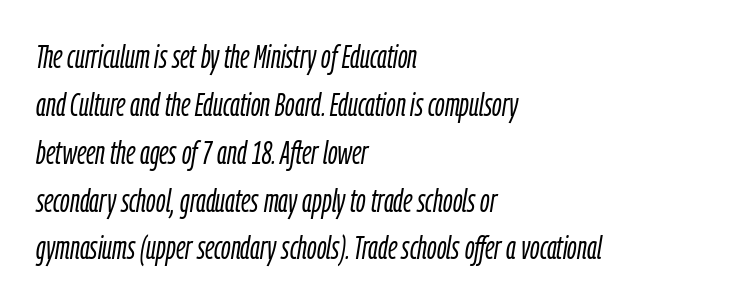
Q: Is the text bold? A: No.
Q: Is the text italic (slanted)? A: Yes, it leans right by about 9 degrees.
Q: Is the text underlined? A: No.
Q: How is the paragraph aligned? A: Left-aligned.
Q: Is the spacing between letters normal or unusually wide? A: Normal.
Q: Is the spacing between lines tight, normal or loose? A: Normal.
Q: Width (condensed, normal, or wide)? A: Condensed.
Q: Stroke contrast? A: Low.
Q: x-height? A: Medium.
Q: Monospaced? A: No.
